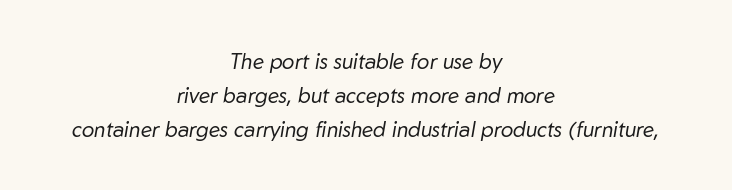
{"italic": "yes", "lean": "right", "slant_degrees": 10, "bold": "no", "underline": "no", "align": "center", "line_spacing": "normal", "line_spacing_ratio": 1.63, "letter_spacing": "normal", "letter_spacing_em": 0.0, "glyph_px": 21}
